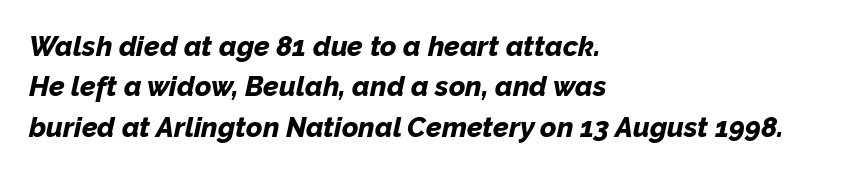
Looks like regular typesetting: each glyph gets only the width it needs. The strip under each line holds only bare page. How heavy is the stroke? Heavy — this is a bold. Spacing between characters is what you'd get straight out of the box. If you drew a ruler down the left edge, every line would touch it.
